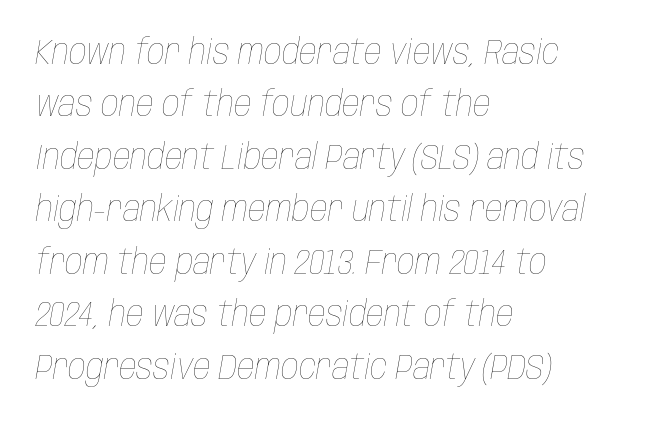
The letters advance in unequal steps, a hallmark of proportional type. Where is the straight margin? On the left. Underline: absent. The typeface has the unassuming heft of standard copy or less. The letters are slanted; this is an italic face. The designer left line spacing at the default.
